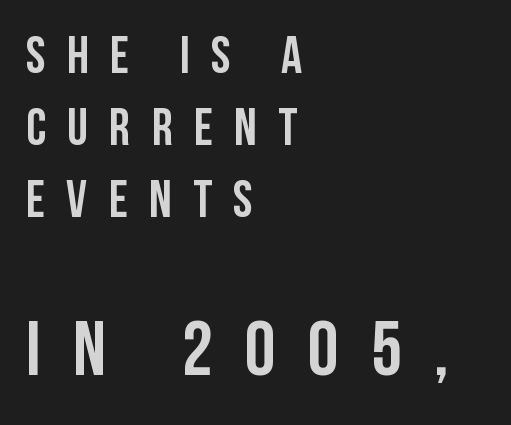
Think of a printed novel: that variable character pitch is what you see here. This is sans-serif lettering, the kind often seen on screens and signage. The lines sit at an ordinary, default distance from one another. Left-aligned paragraph, ragged on the right.
